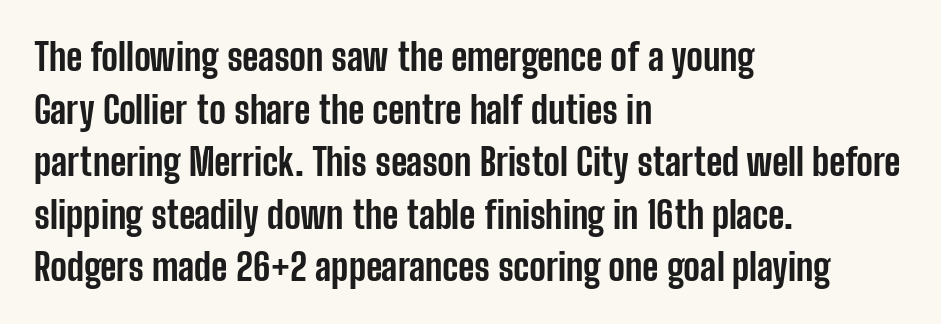
{"serif": "no", "italic": "no", "bold": "yes", "weight": "bold", "width": "condensed", "stroke_contrast": "low", "x_height": "medium", "monospaced": "no", "underline": "no", "align": "left", "line_spacing": "normal", "line_spacing_ratio": 1.42, "letter_spacing": "normal", "letter_spacing_em": 0.0, "glyph_px": 37}
